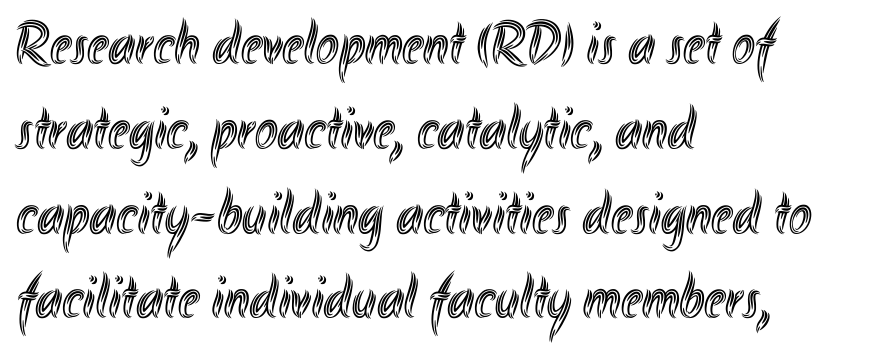
The image shows 61 px condensed type; set left-aligned, normal line spacing (1.39x), normal letter spacing, not underlined; a small x-height.
